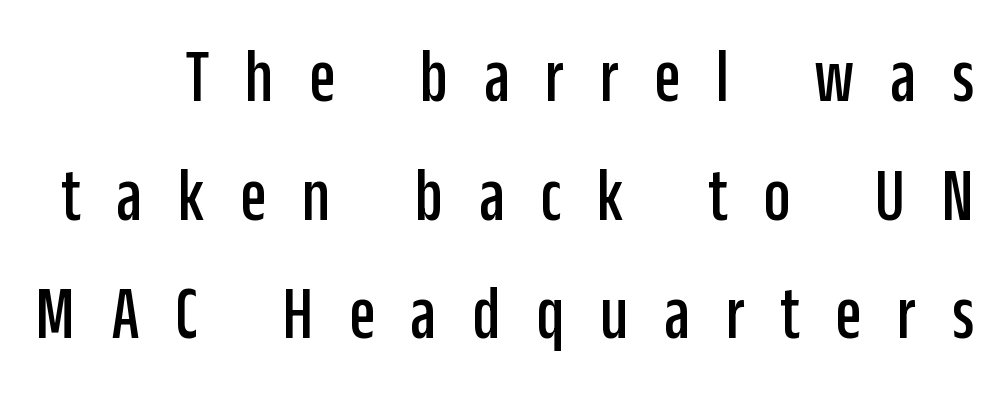
{"serif": "no", "italic": "no", "width": "condensed", "stroke_contrast": "low", "x_height": "large", "monospaced": "no", "underline": "no", "line_spacing": "normal", "line_spacing_ratio": 1.56, "letter_spacing": "wide", "letter_spacing_em": 0.47, "glyph_px": 76}
